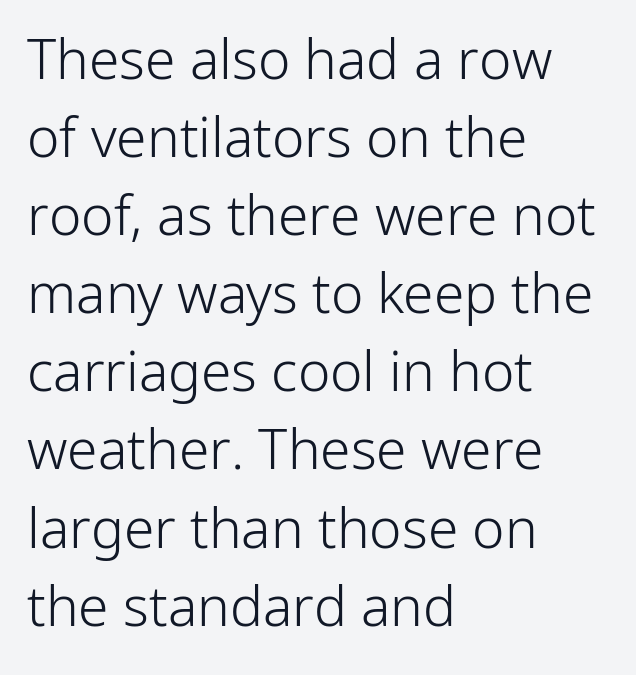
Q: Is the text bold? A: No.
Q: Is the text italic (slanted)? A: No, it is upright.
Q: Is the typeface a serif or a sans-serif typeface? A: Sans-serif.
Q: Is the text underlined? A: No.
Q: How is the paragraph aligned? A: Left-aligned.
Q: Is the spacing between letters normal or unusually wide? A: Normal.
Q: Is the spacing between lines tight, normal or loose? A: Normal.
Q: Width (condensed, normal, or wide)? A: Normal.
Q: Stroke contrast? A: Low.
Q: x-height? A: Medium.
Q: Monospaced? A: No.
